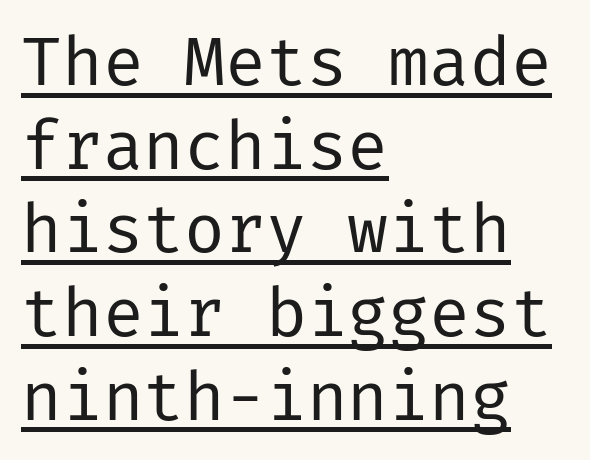
These glyphs show unthickened strokes, regular width or finer. Standard letterfit; no display-style spreading of the glyphs. Posture: upright roman. Classification — sans serif.
